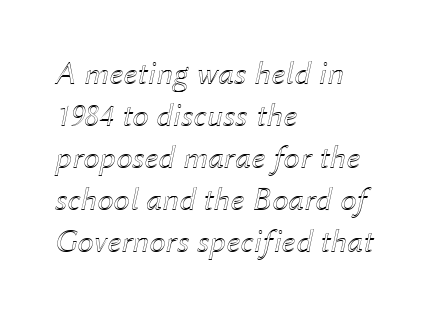
Q: Is the text italic (slanted)? A: Yes, it leans right by about 12 degrees.
Q: Is the text underlined? A: No.
Q: How is the paragraph aligned? A: Left-aligned.
Q: Is the spacing between letters normal or unusually wide? A: Normal.
Q: Is the spacing between lines tight, normal or loose? A: Normal.
Q: Width (condensed, normal, or wide)? A: Normal.
Q: x-height? A: Medium.
Q: Monospaced? A: No.
